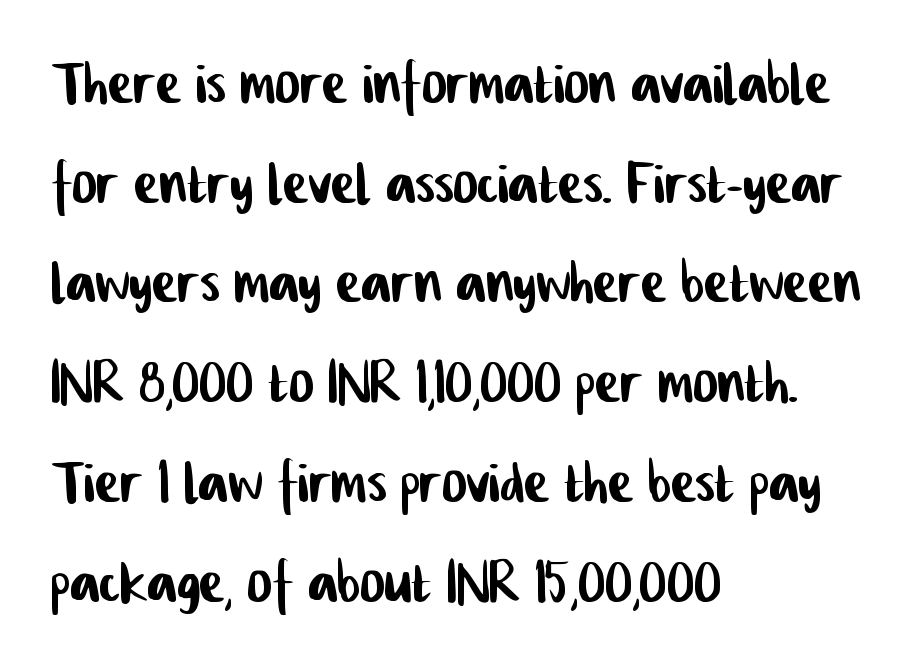
The image shows 75 px condensed sans-serif type; set left-aligned, normal line spacing (1.33x), normal letter spacing, not underlined; low stroke contrast and a medium x-height.
